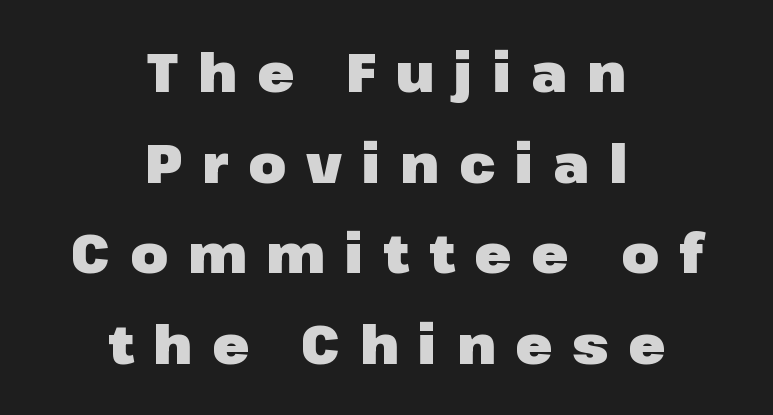
The image shows 54 px heavy sans-serif type, upright; set centered, normal line spacing (1.68x), unusually wide letter spacing (+0.37 em), not underlined; low stroke contrast and a medium x-height.
